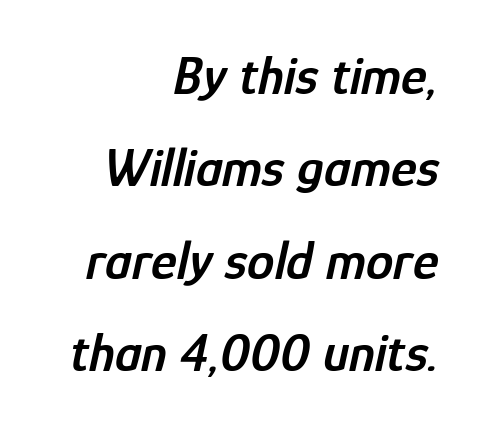
{"italic": "yes", "lean": "right", "slant_degrees": 12, "bold": "semi", "weight": "semibold", "width": "condensed", "stroke_contrast": "low", "x_height": "medium", "monospaced": "no", "underline": "no", "align": "right", "line_spacing": "normal", "line_spacing_ratio": 1.68, "letter_spacing": "normal", "letter_spacing_em": 0.0, "glyph_px": 55}
